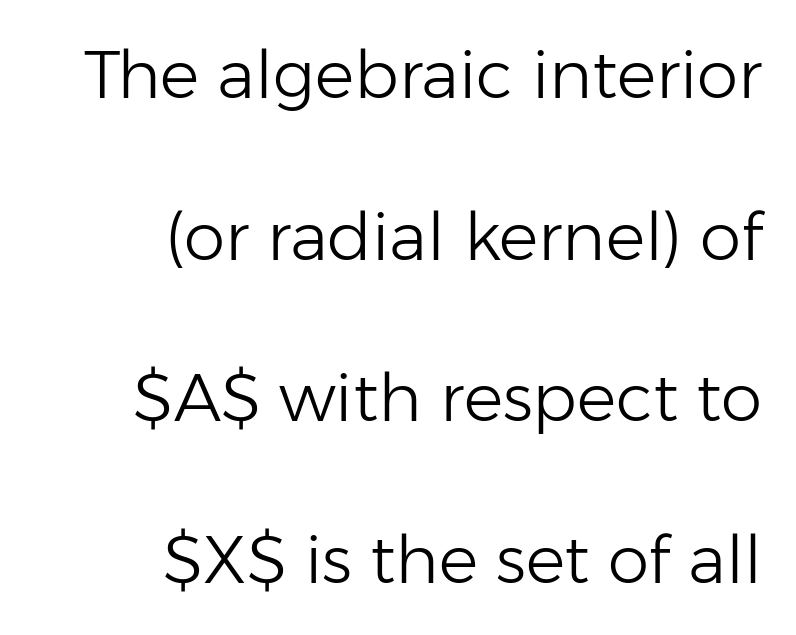
The image shows 66 px light sans-serif type, upright; set right-aligned, loose line spacing (2.45x), normal letter spacing, not underlined; low stroke contrast and a medium x-height.
